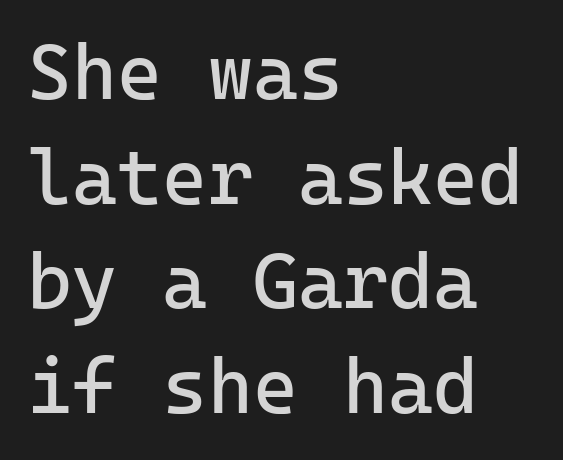
Layout note: lines flush left. No feet cap the strokes, marking this as sans-serif type. The passage shown is not bold in any degree. Each letter, wide or thin by design, is forced into the same width here.
